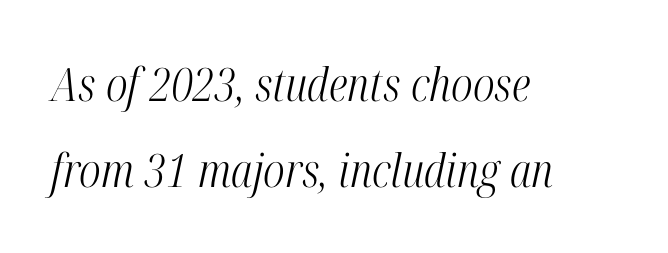
{"serif": "yes", "italic": "yes", "lean": "right", "slant_degrees": 12, "bold": "no", "weight": "light", "width": "condensed", "stroke_contrast": "high", "x_height": "medium", "monospaced": "no", "underline": "no", "align": "left", "line_spacing_ratio": 1.88, "letter_spacing": "normal", "letter_spacing_em": 0.0, "glyph_px": 46}
